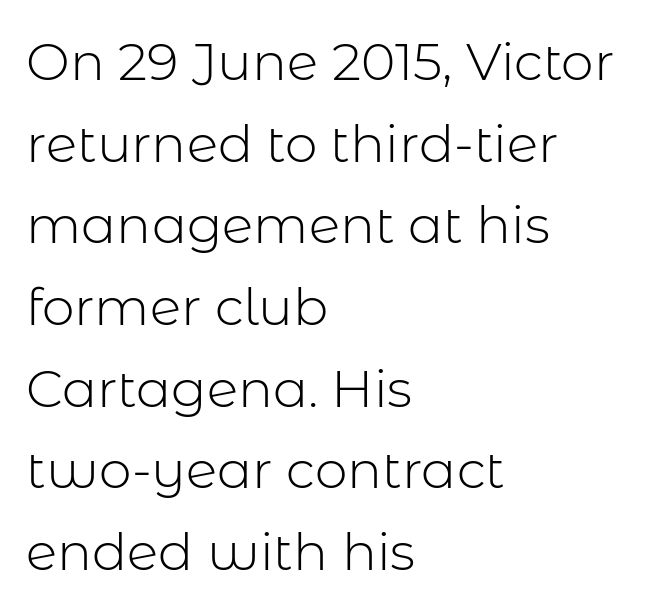
Q: Is the text bold? A: No.
Q: Is the text italic (slanted)? A: No, it is upright.
Q: Is the typeface a serif or a sans-serif typeface? A: Sans-serif.
Q: Is the text underlined? A: No.
Q: How is the paragraph aligned? A: Left-aligned.
Q: Is the spacing between letters normal or unusually wide? A: Normal.
Q: Is the spacing between lines tight, normal or loose? A: Normal.
Q: Width (condensed, normal, or wide)? A: Normal.
Q: Stroke contrast? A: Low.
Q: x-height? A: Medium.
Q: Monospaced? A: No.
